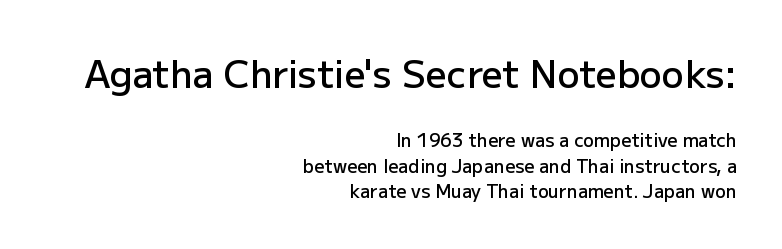
Q: Is the text bold? A: Semi-bold.
Q: Is the text italic (slanted)? A: No, it is upright.
Q: Is the typeface a serif or a sans-serif typeface? A: Sans-serif.
Q: Is the text underlined? A: No.
Q: How is the paragraph aligned? A: Right-aligned.
Q: Is the spacing between letters normal or unusually wide? A: Normal.
Q: Is the spacing between lines tight, normal or loose? A: Normal.
Q: Which block of text is set in a larger size, the first (top) or the second (bottom)? A: The first (top) one.
Q: Width (condensed, normal, or wide)? A: Normal.
Q: Stroke contrast? A: Low.
Q: x-height? A: Medium.
Q: Monospaced? A: No.
